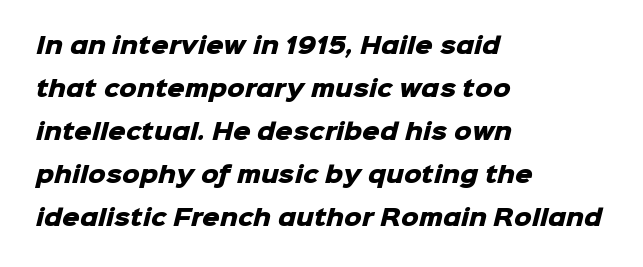
Q: Is the text bold? A: Yes.
Q: Is the text underlined? A: No.
Q: How is the paragraph aligned? A: Left-aligned.
Q: Is the spacing between letters normal or unusually wide? A: Normal.
Q: Is the spacing between lines tight, normal or loose? A: Loose.
